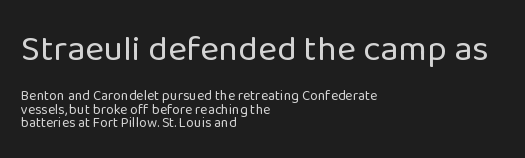
Varying glyph widths throughout — classic text-font behaviour. To sum up the face: it is a sans, with no serifs. This sample uses plain, unmodified letter spacing. A typesetter would mark this as roman, not italic. The first block has been scaled up relative to the second. No letter is thick-stroked: the sample isn't bold.
